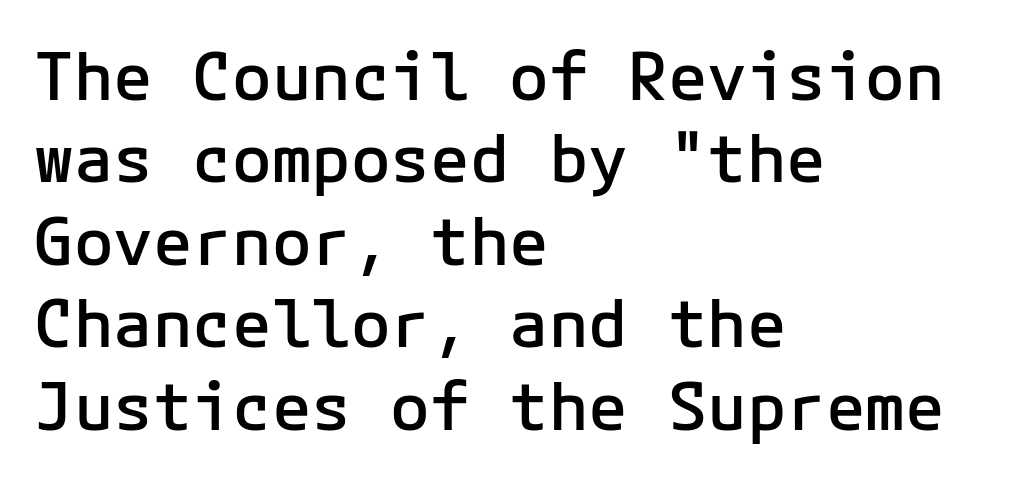
{"serif": "no", "italic": "no", "bold": "semi", "weight": "semibold", "width": "normal", "stroke_contrast": "low", "x_height": "medium", "monospaced": "yes", "underline": "no", "align": "left", "line_spacing": "normal", "line_spacing_ratio": 1.25, "letter_spacing": "normal", "letter_spacing_em": 0.0, "glyph_px": 66}
